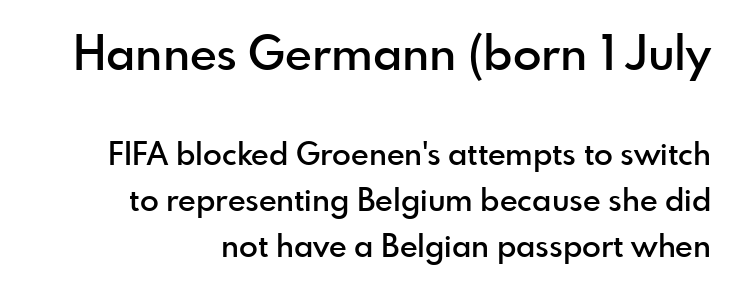
{"serif": "no", "italic": "no", "bold": "semi", "weight": "semibold", "width": "normal", "x_height": "small", "monospaced": "no", "underline": "no", "align": "right", "line_spacing": "normal", "line_spacing_ratio": 1.49, "letter_spacing": "normal", "letter_spacing_em": 0.0, "larger_block": "first", "size_ratio": 1.52, "glyph_px": 47}
